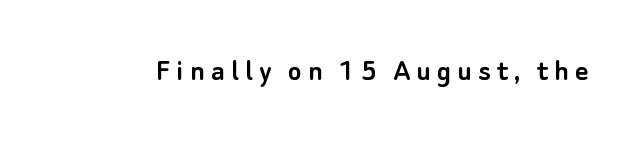
The image shows 32 px sans-serif type, upright; set unusually wide letter spacing (+0.2 em), not underlined; low stroke contrast and a small x-height.
